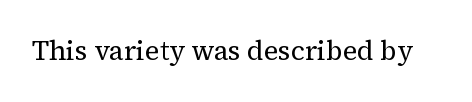
The image shows 27 px text type, upright; set normal letter spacing, not underlined.
